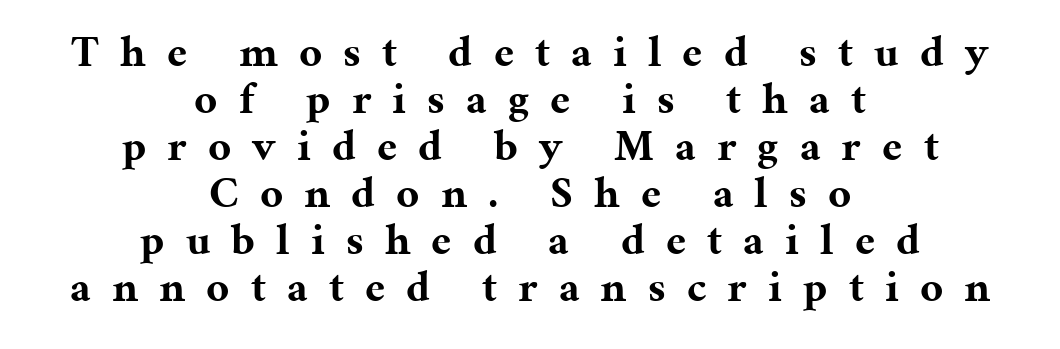
The image shows 44 px bold serif type, upright; set centered, tight line spacing (1.07x), unusually wide letter spacing (+0.48 em), not underlined; medium stroke contrast and a medium x-height.
